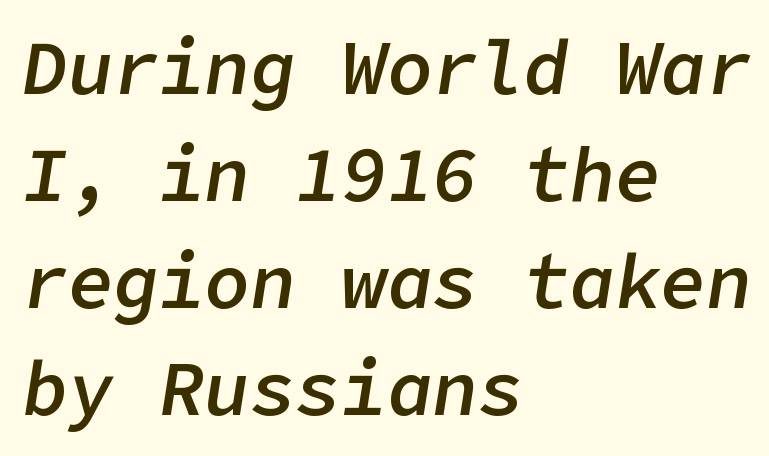
The space between consecutive lines is moderate. A typesetter would call this zero additional tracking. Caption: semibold face, moderately heavy strokes. Every character sits at an angle, as italics do. Check under the words: just untouched page.
